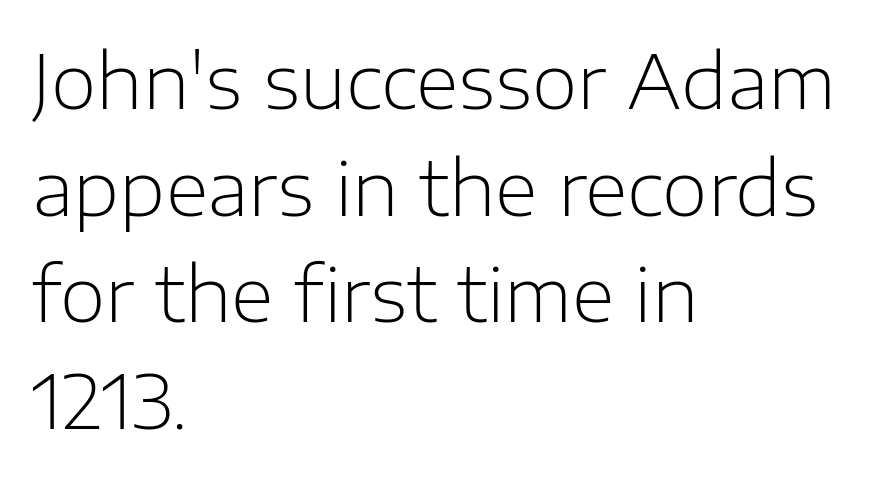
Q: Is the text bold? A: No.
Q: Is the text italic (slanted)? A: No, it is upright.
Q: Is the typeface a serif or a sans-serif typeface? A: Sans-serif.
Q: Is the text underlined? A: No.
Q: How is the paragraph aligned? A: Left-aligned.
Q: Is the spacing between letters normal or unusually wide? A: Normal.
Q: Is the spacing between lines tight, normal or loose? A: Normal.
Q: Width (condensed, normal, or wide)? A: Normal.
Q: Stroke contrast? A: Low.
Q: x-height? A: Medium.
Q: Monospaced? A: No.
